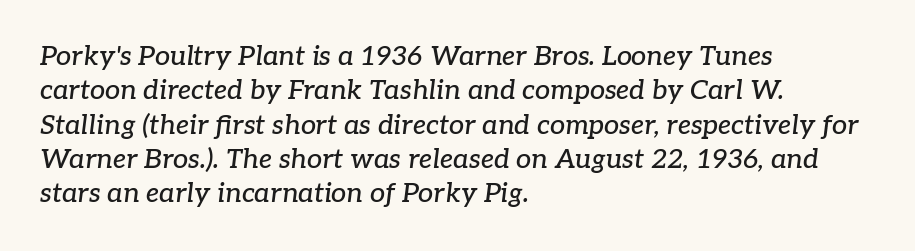
Q: Is the text italic (slanted)? A: Yes, it leans right by about 7 degrees.
Q: Is the text underlined? A: No.
Q: How is the paragraph aligned? A: Left-aligned.
Q: Is the spacing between letters normal or unusually wide? A: Normal.
Q: Is the spacing between lines tight, normal or loose? A: Normal.
